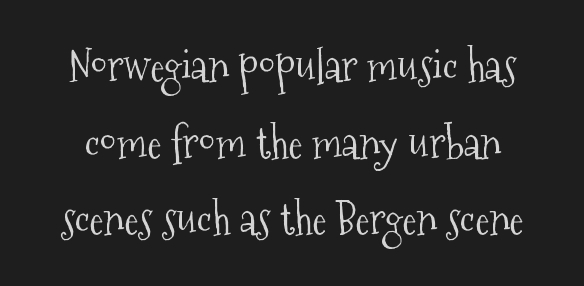
{"serif": "yes", "italic": "no", "bold": "no", "weight": "light", "width": "condensed", "stroke_contrast": "medium", "x_height": "medium", "monospaced": "no", "underline": "no", "line_spacing_ratio": 1.78, "letter_spacing": "normal", "letter_spacing_em": 0.0, "glyph_px": 43}
